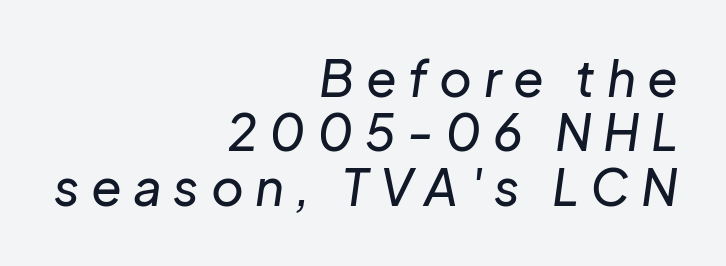
{"italic": "yes", "lean": "right", "slant_degrees": 8, "width": "normal", "stroke_contrast": "low", "x_height": "medium", "monospaced": "no", "underline": "no", "align": "right", "line_spacing": "tight", "line_spacing_ratio": 1.09, "letter_spacing": "wide", "letter_spacing_em": 0.23, "glyph_px": 50}
